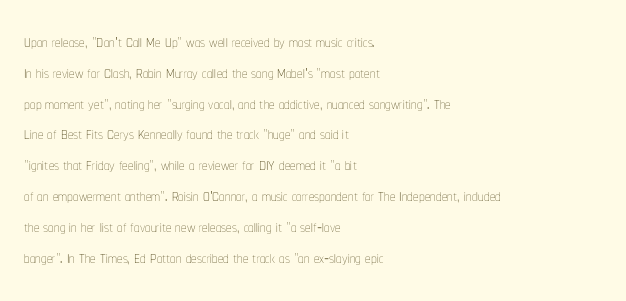
{"italic": "no", "bold": "no", "underline": "no", "align": "left", "line_spacing": "normal", "line_spacing_ratio": 1.4, "letter_spacing": "normal", "letter_spacing_em": 0.0, "glyph_px": 22}
